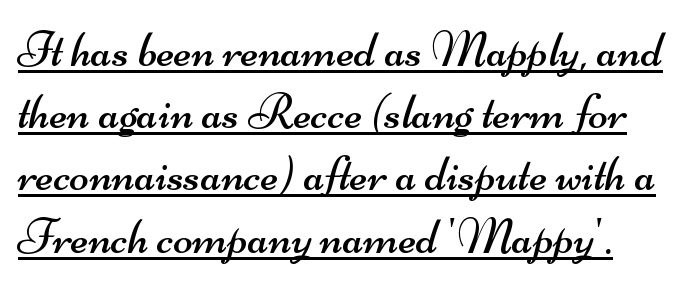
{"serif": "no", "bold": "no", "weight": "regular", "width": "wide", "stroke_contrast": "medium", "x_height": "small", "monospaced": "no", "underline": "yes", "line_spacing_ratio": 1.22, "letter_spacing": "normal", "letter_spacing_em": 0.0, "glyph_px": 51}
